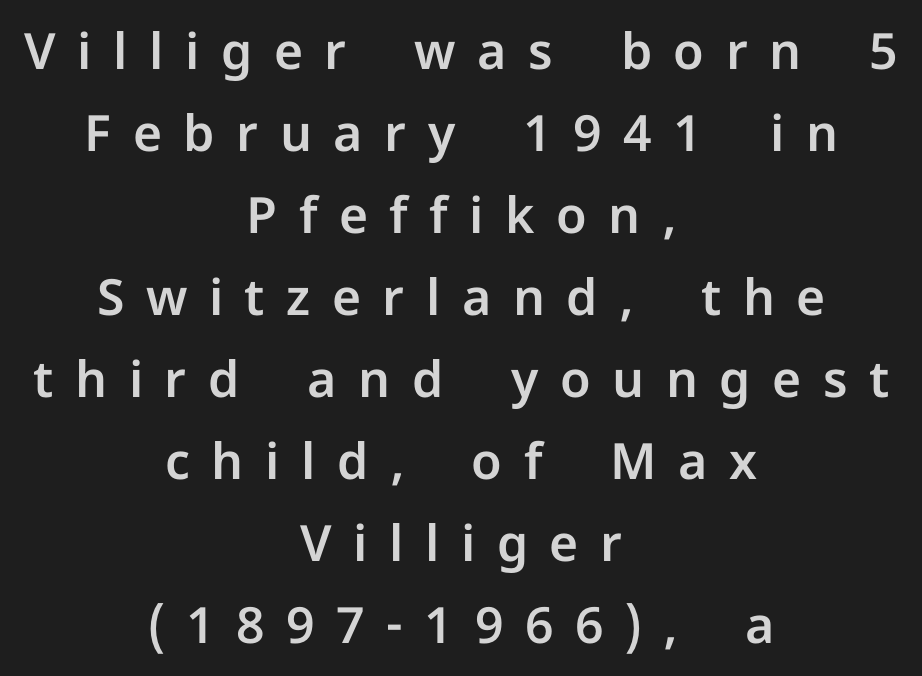
Both edges are ragged and mirror each other, which tells us the setting is centered. The rendering inserts visible extra space after every character. Bare-footed words on every line. When letters stand straight like this, we call the style roman or upright. Type style note: lacks serifs. A normal amount of white space separates one row of letters from the next.
